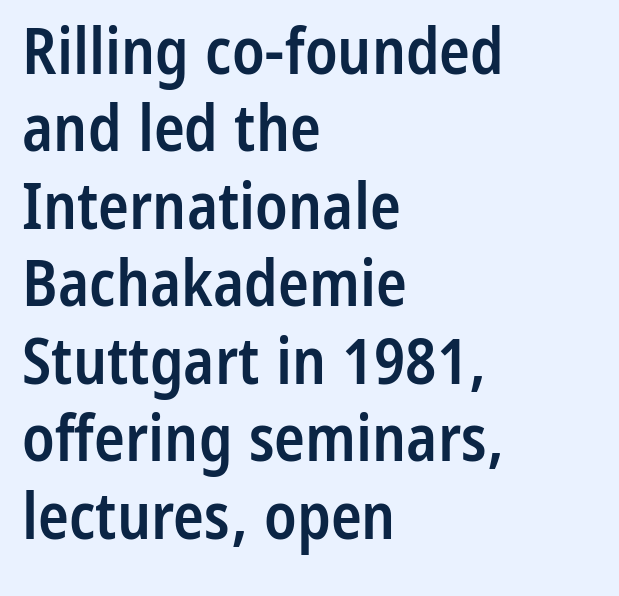
{"serif": "no", "italic": "no", "bold": "semi", "weight": "semibold", "width": "condensed", "stroke_contrast": "low", "x_height": "medium", "monospaced": "no", "underline": "no", "align": "left", "line_spacing_ratio": 1.21, "letter_spacing": "normal", "letter_spacing_em": 0.0, "glyph_px": 64}
